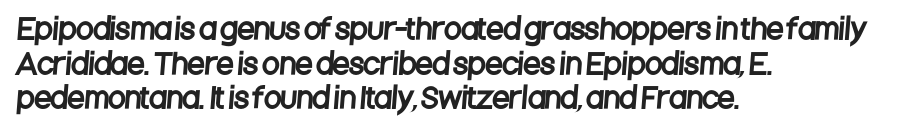
{"serif": "no", "width": "condensed", "stroke_contrast": "low", "x_height": "large", "monospaced": "no", "underline": "no", "align": "left", "line_spacing_ratio": 1.24, "letter_spacing": "normal", "letter_spacing_em": 0.0, "glyph_px": 28}
